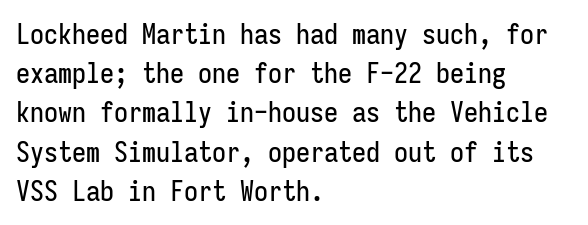
The image shows 28 px condensed sans-serif type, upright, monospaced; set left-aligned, normal line spacing (1.4x), normal letter spacing, not underlined; low stroke contrast and a medium x-height.
